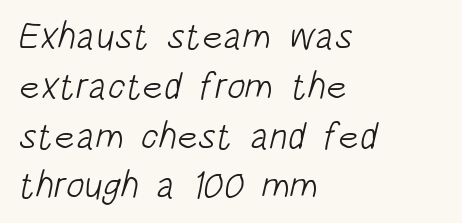
{"serif": "no", "bold": "no", "weight": "light", "width": "condensed", "stroke_contrast": "low", "x_height": "large", "monospaced": "no", "underline": "no", "align": "left", "line_spacing": "normal", "line_spacing_ratio": 1.31, "letter_spacing": "normal", "letter_spacing_em": 0.0, "glyph_px": 38}
